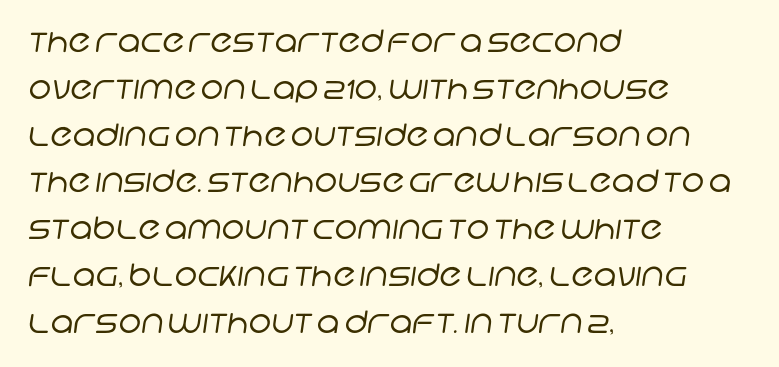
Notice how the passage keeps a crisp vertical edge on the left only. This sample keeps an unexceptional amount of space between lines. Nothing heavy about these letters — not bold at all. Honestly, the letter spacing is just normal — you wouldn't notice it.
